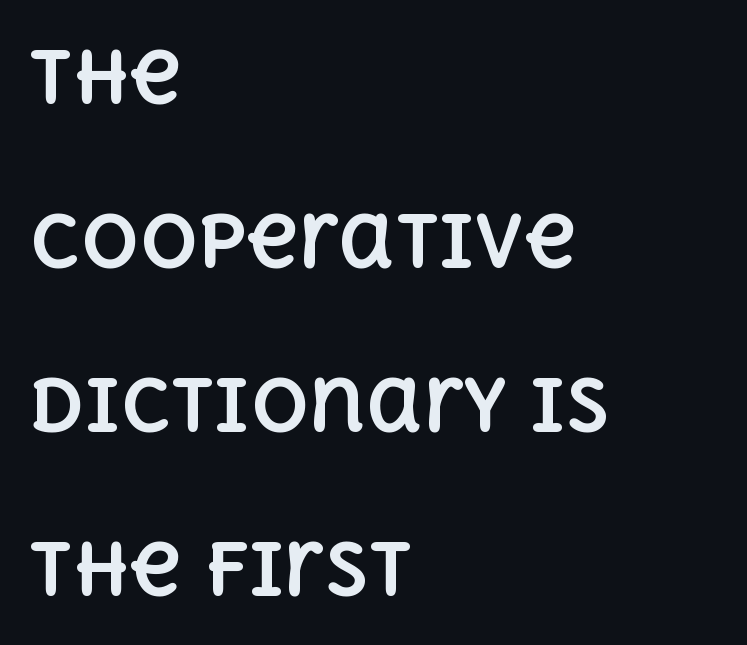
The image shows 72 px bold type, upright; set left-aligned, loose line spacing (2.28x), normal letter spacing, not underlined; a large x-height.
